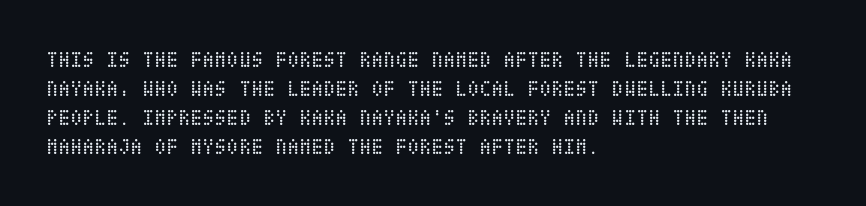
Q: Is the text bold? A: No.
Q: Is the text italic (slanted)? A: No, it is upright.
Q: Is the text underlined? A: No.
Q: How is the paragraph aligned? A: Left-aligned.
Q: Is the spacing between letters normal or unusually wide? A: Normal.
Q: Is the spacing between lines tight, normal or loose? A: Normal.
